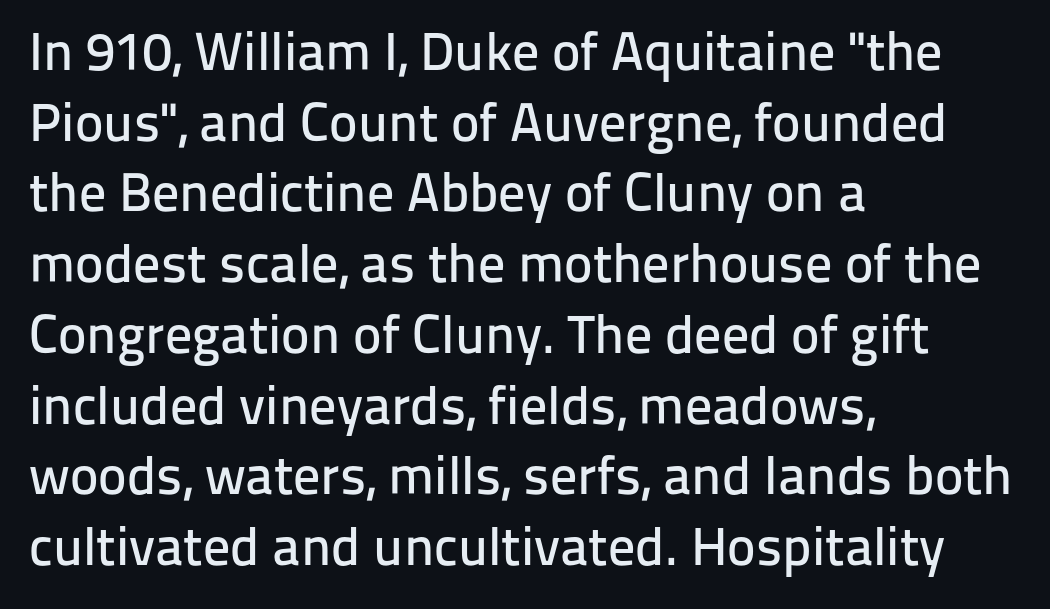
Q: Is the text italic (slanted)? A: No, it is upright.
Q: Is the typeface a serif or a sans-serif typeface? A: Sans-serif.
Q: Is the text underlined? A: No.
Q: How is the paragraph aligned? A: Left-aligned.
Q: Is the spacing between letters normal or unusually wide? A: Normal.
Q: Is the spacing between lines tight, normal or loose? A: Normal.
Q: Width (condensed, normal, or wide)? A: Normal.
Q: Stroke contrast? A: Low.
Q: x-height? A: Medium.
Q: Monospaced? A: No.
